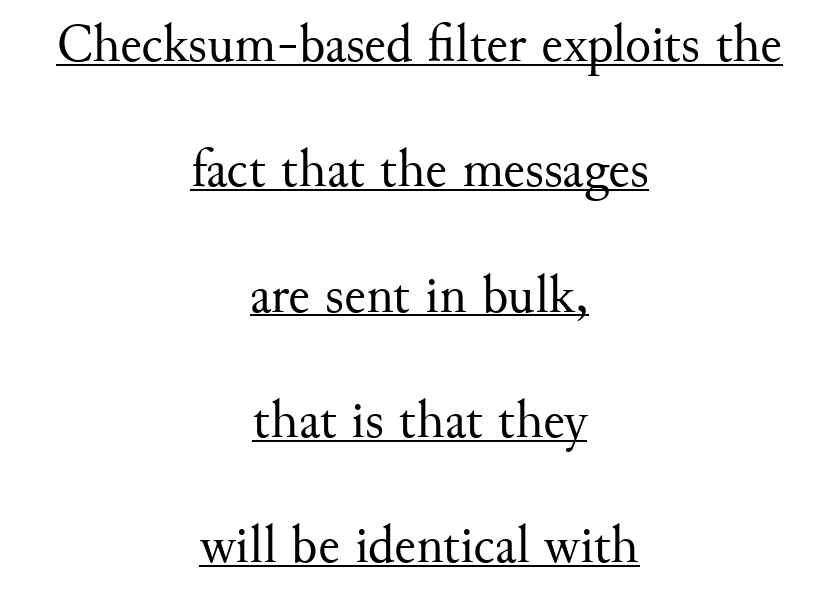
Characters remain perfectly vertical along every line. The paragraph has two soft edges and a firm central axis. Quick note: underline on. In terms of letterform style, serifs are clearly present. Default kerning and tracking; the words read as compact shapes. This sample trades compactness for vertical openness between lines.
